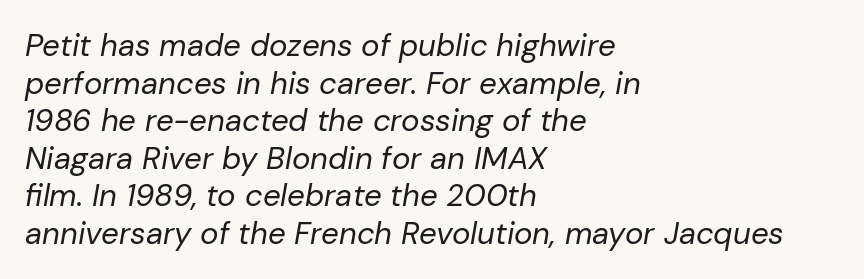
The font sits on the lighter half of the weight spectrum, regular included. The passage shown is typed in a proportional face where columns would drift. The baseline area is clear. The horizontal fit of the characters is conventional and even. The face used here has a pronounced slope to its letters. The typesetter chose a ragged-right arrangement here.
